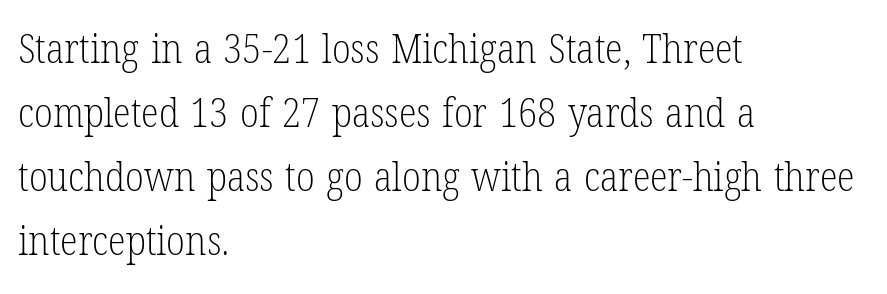
The image shows 41 px light, condensed serif type, upright; set left-aligned, normal line spacing (1.56x), normal letter spacing, not underlined; low stroke contrast and a medium x-height.
